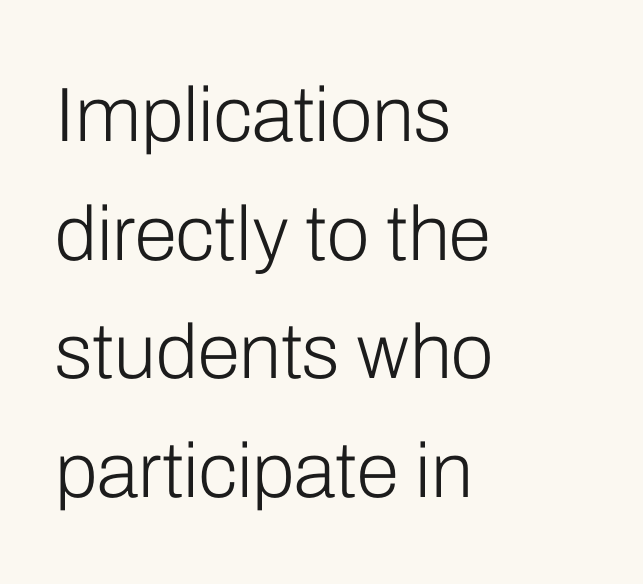
Q: Is the text bold? A: No.
Q: Is the text italic (slanted)? A: No, it is upright.
Q: Is the typeface a serif or a sans-serif typeface? A: Sans-serif.
Q: Is the text underlined? A: No.
Q: How is the paragraph aligned? A: Left-aligned.
Q: Is the spacing between letters normal or unusually wide? A: Normal.
Q: Is the spacing between lines tight, normal or loose? A: Normal.
Q: Width (condensed, normal, or wide)? A: Normal.
Q: Stroke contrast? A: Low.
Q: x-height? A: Medium.
Q: Monospaced? A: No.
